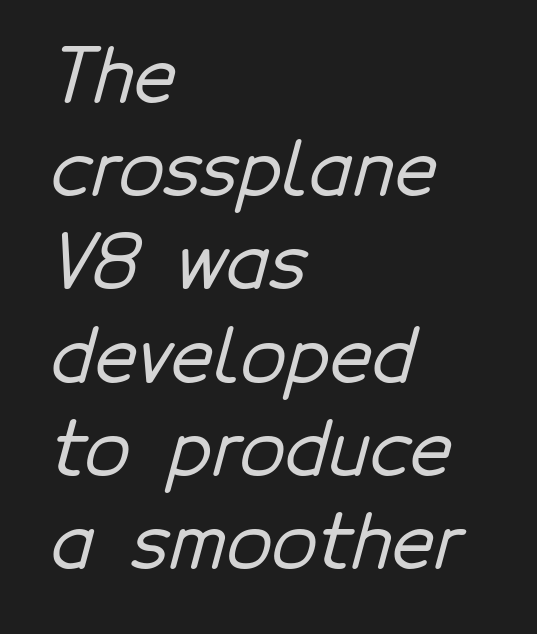
The image shows 74 px sans-serif type; set left-aligned, normal line spacing (1.26x), normal letter spacing, not underlined; low stroke contrast and a medium x-height.
